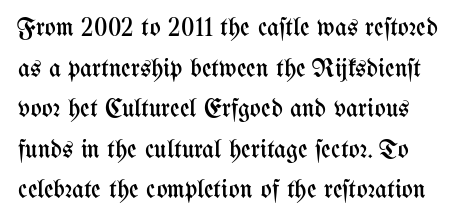
The image shows 26 px text type, upright; set left-aligned, normal line spacing (1.56x), normal letter spacing, not underlined.
